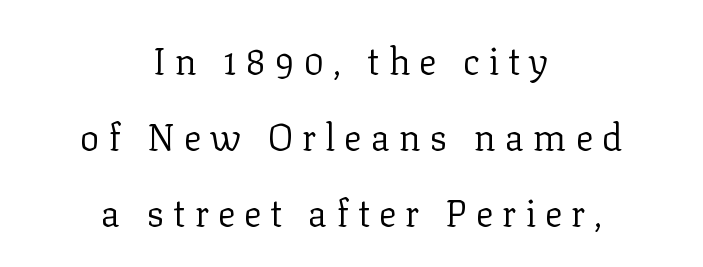
Q: Is the text bold? A: No.
Q: Is the text italic (slanted)? A: No, it is upright.
Q: Is the typeface a serif or a sans-serif typeface? A: Serif.
Q: Is the text underlined? A: No.
Q: How is the paragraph aligned? A: Centered.
Q: Is the spacing between letters normal or unusually wide? A: Unusually wide.
Q: Is the spacing between lines tight, normal or loose? A: Loose.
Q: Width (condensed, normal, or wide)? A: Normal.
Q: Stroke contrast? A: Low.
Q: x-height? A: Medium.
Q: Monospaced? A: No.
